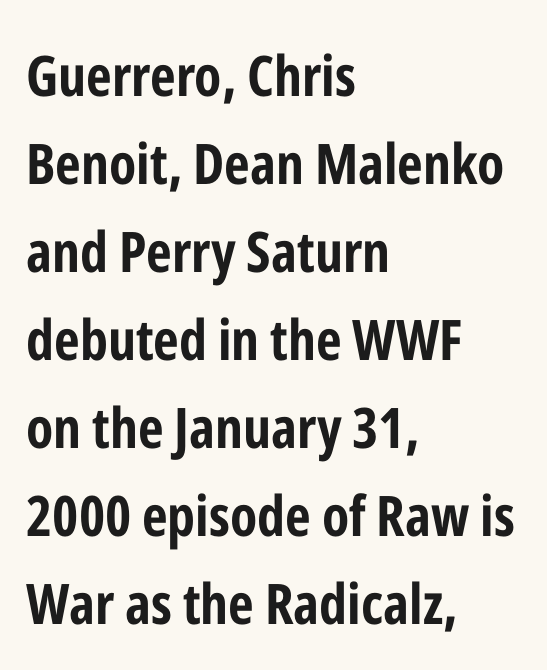
The sample has been set heavy, in full bold. A typesetter would mark this as roman, not italic. The zone under the glyphs is completely vacant. The rendering uses natural spacing where letterforms have individual widths. The passage shown stacks its lines at a standard gap. You can tell from the bare stems that sans-serif type was used.
